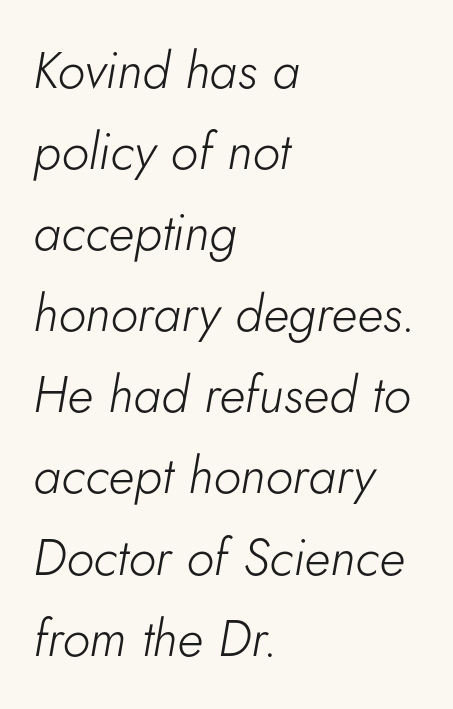
Q: Is the text bold? A: No.
Q: Is the text italic (slanted)? A: Yes, it leans right by about 5 degrees.
Q: Is the text underlined? A: No.
Q: How is the paragraph aligned? A: Left-aligned.
Q: Is the spacing between letters normal or unusually wide? A: Normal.
Q: Is the spacing between lines tight, normal or loose? A: Normal.
Q: Width (condensed, normal, or wide)? A: Normal.
Q: Stroke contrast? A: Low.
Q: x-height? A: Small.
Q: Monospaced? A: No.
